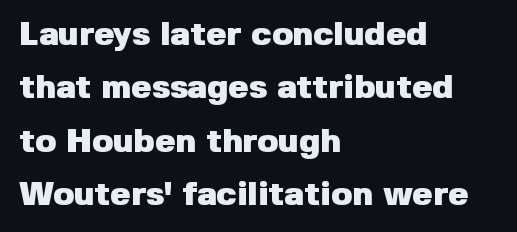
The image shows 34 px heavy sans-serif type, upright; set left-aligned, normal line spacing (1.57x), normal letter spacing, not underlined; low stroke contrast and a medium x-height.
